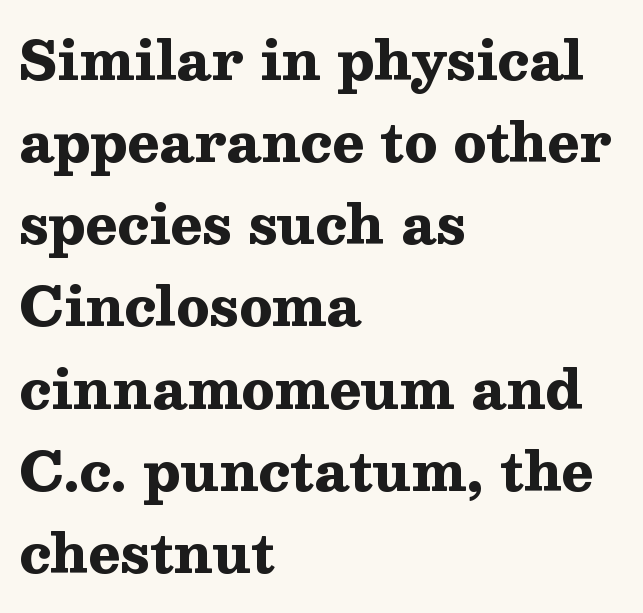
Q: Is the text bold? A: Yes.
Q: Is the text italic (slanted)? A: No, it is upright.
Q: Is the typeface a serif or a sans-serif typeface? A: Serif.
Q: Is the text underlined? A: No.
Q: How is the paragraph aligned? A: Left-aligned.
Q: Is the spacing between letters normal or unusually wide? A: Normal.
Q: Is the spacing between lines tight, normal or loose? A: Normal.
Q: Width (condensed, normal, or wide)? A: Wide.
Q: Stroke contrast? A: Medium.
Q: x-height? A: Medium.
Q: Monospaced? A: No.
